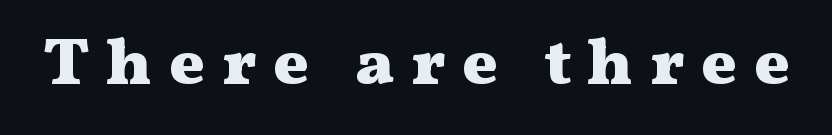
Descenders hang freely into open space. This rendering employs a face with finishing strokes, i.e., a serif. This sample has the flowing, uneven cadence of proportional lettering. The type is letterspaced generously, with wide tracking. You'd pick this weight for a headline — it's a proper bold.
